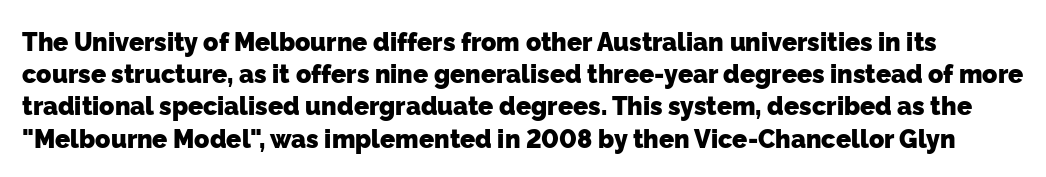
{"bold": "yes", "underline": "no", "line_spacing": "normal", "line_spacing_ratio": 1.29, "letter_spacing": "normal", "letter_spacing_em": 0.0, "glyph_px": 25}
